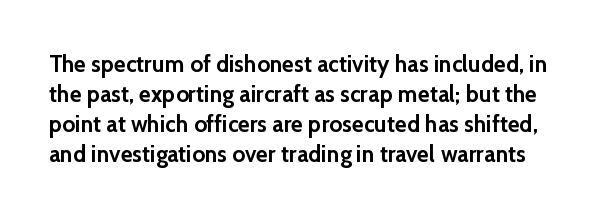
Q: Is the text bold? A: Yes.
Q: Is the text italic (slanted)? A: No, it is upright.
Q: Is the text underlined? A: No.
Q: Is the spacing between letters normal or unusually wide? A: Normal.
Q: Is the spacing between lines tight, normal or loose? A: Normal.
